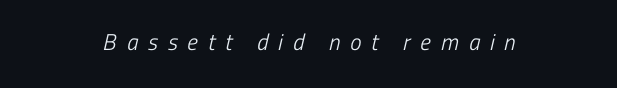
The image shows 23 px text type; set centered, unusually wide letter spacing (+0.43 em), not underlined.
